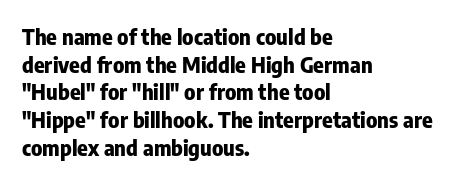
The image shows 22 px bold type, upright; set left-aligned, normal line spacing (1.26x), normal letter spacing, not underlined.
